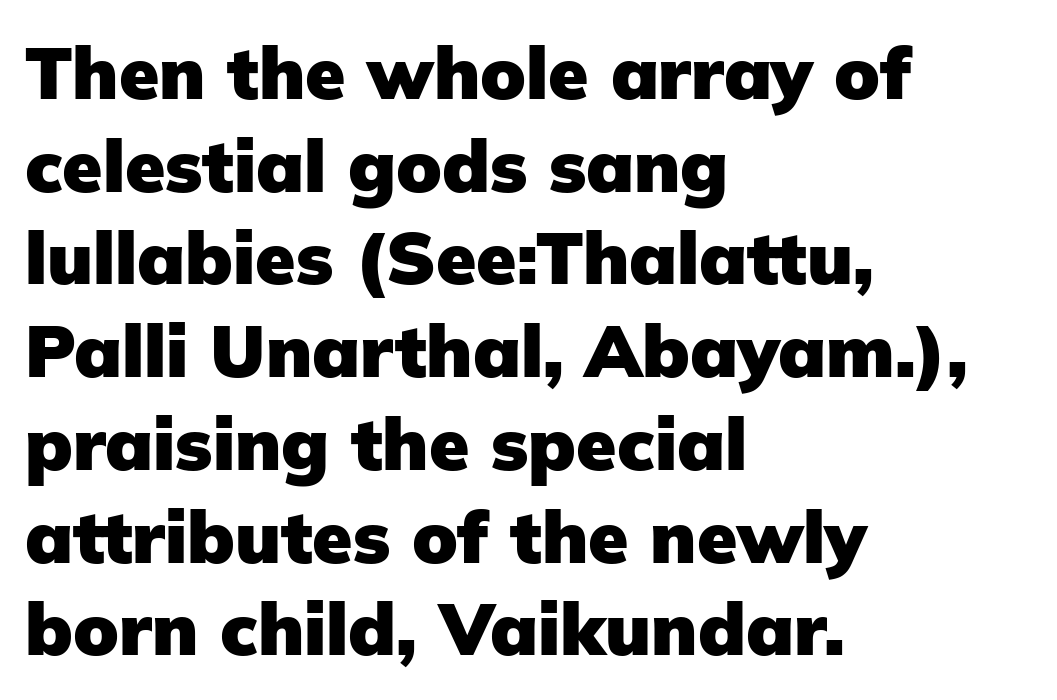
The letterforms sit shoulder to shoulder at normal distance. Evenly set lines give the paragraph a standard silhouette. Note: no serifs on the glyphs. Does the lettering tilt? It doesn't — this is upright.
